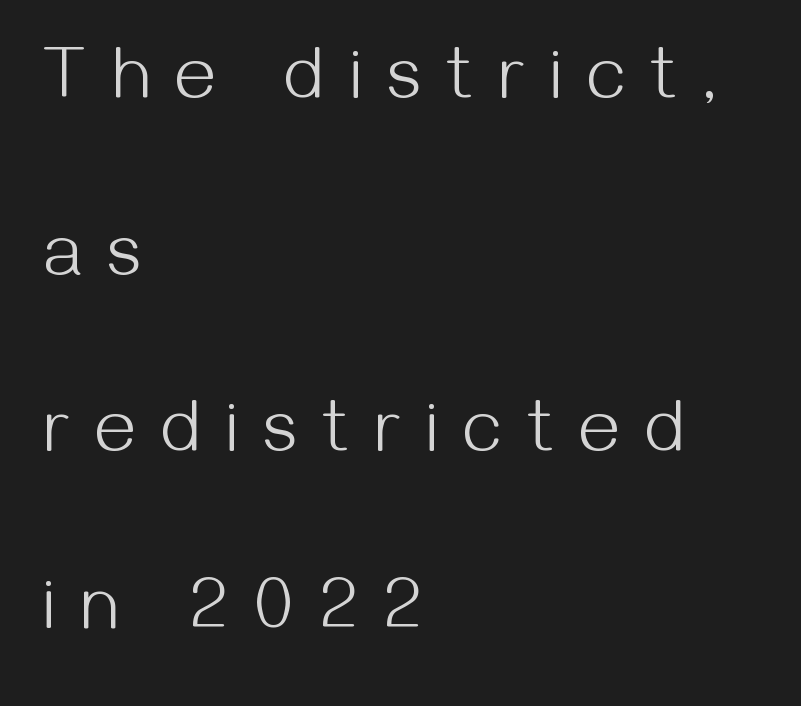
Descenders hang freely into open space. This reads as an unemphasized weight, regular at the heaviest. If you drew a ruler down the left edge, every line would touch it. The line texture is sparse and dotted thanks to wide tracking. The font's upright variant was chosen for this text.
